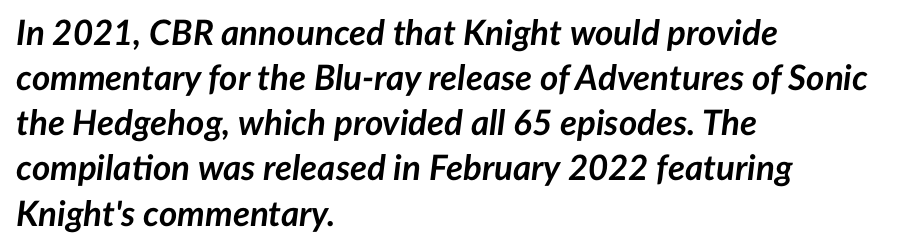
{"italic": "yes", "lean": "right", "slant_degrees": 7, "bold": "yes", "weight": "semibold", "width": "normal", "stroke_contrast": "low", "x_height": "medium", "monospaced": "no", "underline": "no", "align": "left", "line_spacing": "normal", "line_spacing_ratio": 1.29, "letter_spacing": "normal", "letter_spacing_em": 0.0, "glyph_px": 35}
